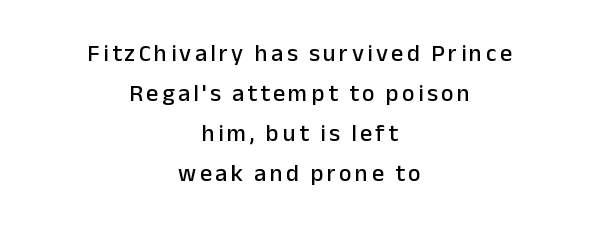
Q: Is the text italic (slanted)? A: No, it is upright.
Q: Is the text underlined? A: No.
Q: How is the paragraph aligned? A: Centered.
Q: Is the spacing between lines tight, normal or loose? A: Normal.
